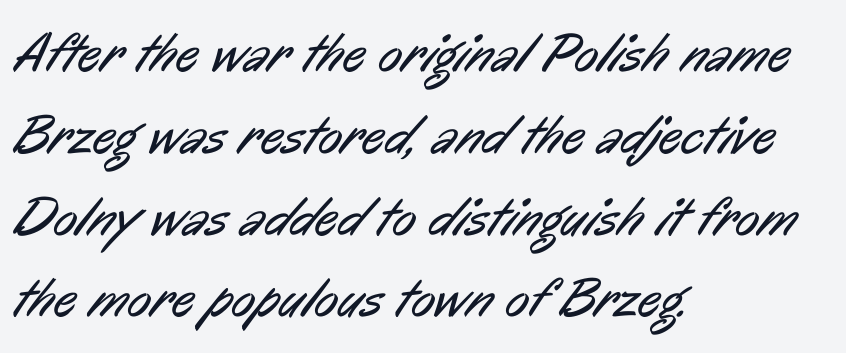
The image shows 56 px regular-weight, condensed sans-serif type; set left-aligned, normal line spacing (1.46x), normal letter spacing, not underlined; low stroke contrast and a medium x-height.
